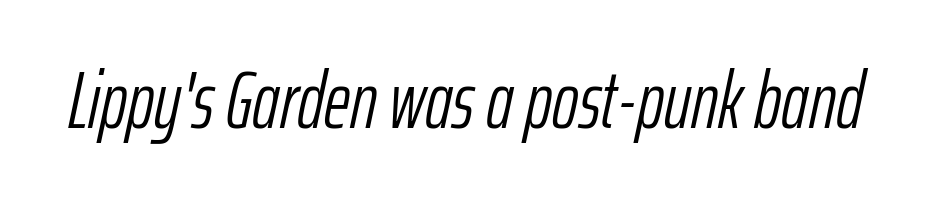
{"italic": "yes", "lean": "right", "slant_degrees": 12, "bold": "no", "weight": "light", "width": "condensed", "stroke_contrast": "low", "x_height": "medium", "monospaced": "no", "underline": "no", "letter_spacing": "normal", "letter_spacing_em": 0.0, "glyph_px": 80}
